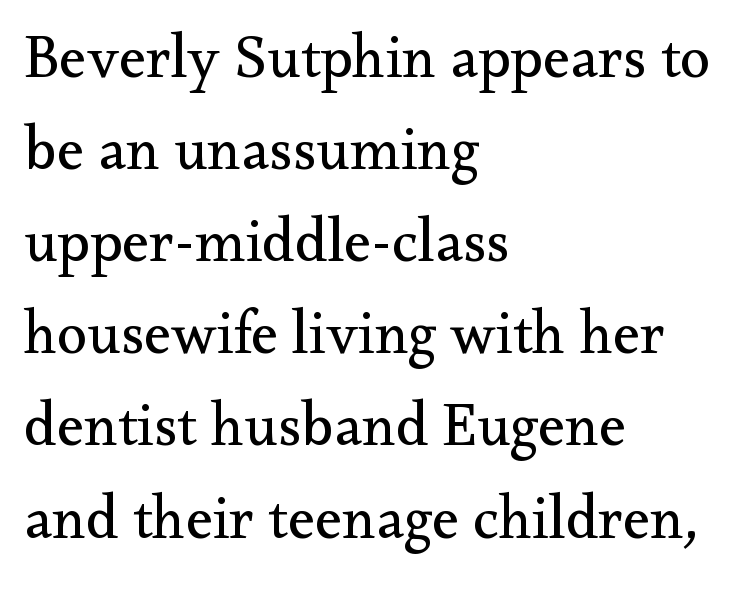
Q: Is the text bold? A: No.
Q: Is the text italic (slanted)? A: No, it is upright.
Q: Is the typeface a serif or a sans-serif typeface? A: Serif.
Q: Is the text underlined? A: No.
Q: How is the paragraph aligned? A: Left-aligned.
Q: Is the spacing between letters normal or unusually wide? A: Normal.
Q: Is the spacing between lines tight, normal or loose? A: Normal.
Q: Width (condensed, normal, or wide)? A: Normal.
Q: Stroke contrast? A: Medium.
Q: x-height? A: Small.
Q: Monospaced? A: No.
